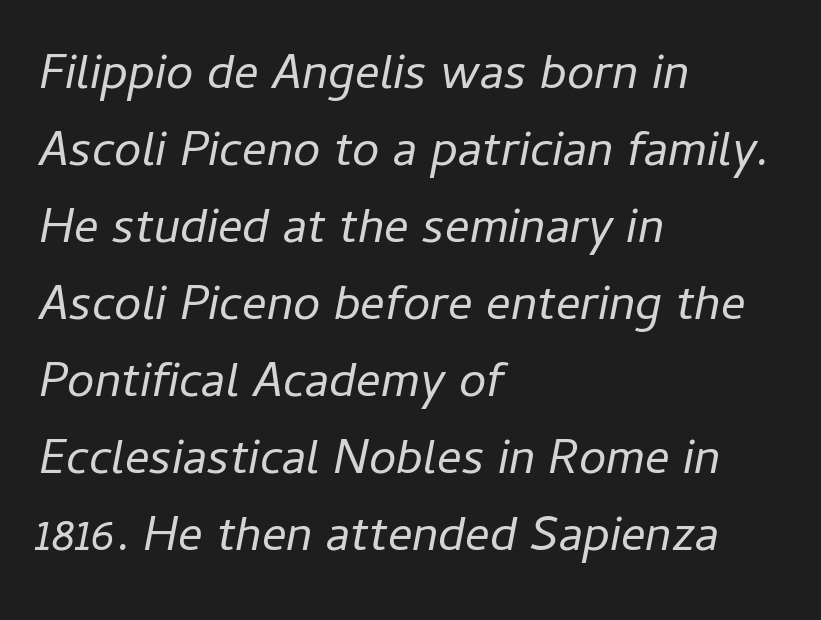
Typeset ragged right — the left edge is the straight one. The lines sit at an ordinary, default distance from one another. The passage shown is not bold in any degree. Note the varied advance widths — an 'i' is clearly narrower than an 'm'. This rendering leaves character spacing at its baseline value.
